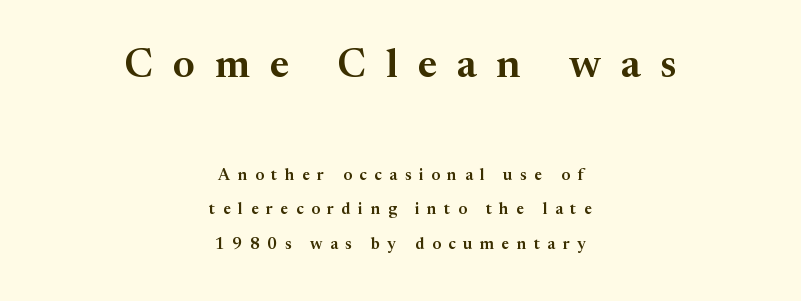
{"serif": "yes", "italic": "no", "width": "normal", "stroke_contrast": "medium", "x_height": "medium", "monospaced": "no", "underline": "no", "align": "center", "line_spacing": "loose", "line_spacing_ratio": 2.17, "letter_spacing": "wide", "letter_spacing_em": 0.48, "larger_block": "first", "size_ratio": 2.56, "glyph_px": 41}
